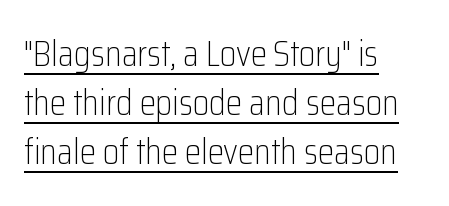
Q: Is the text bold? A: No.
Q: Is the text italic (slanted)? A: No, it is upright.
Q: Is the typeface a serif or a sans-serif typeface? A: Sans-serif.
Q: Is the text underlined? A: Yes.
Q: How is the paragraph aligned? A: Left-aligned.
Q: Is the spacing between letters normal or unusually wide? A: Normal.
Q: Is the spacing between lines tight, normal or loose? A: Normal.
Q: Width (condensed, normal, or wide)? A: Condensed.
Q: Stroke contrast? A: Low.
Q: x-height? A: Medium.
Q: Monospaced? A: No.
